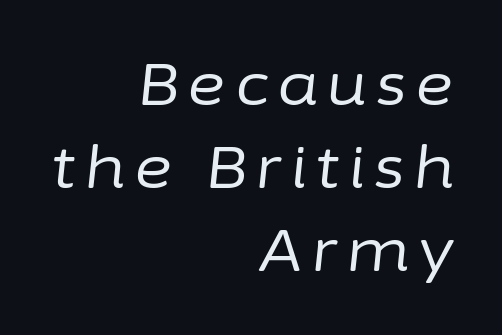
Q: Is the text bold? A: No.
Q: Is the text italic (slanted)? A: Yes, it leans right by about 6 degrees.
Q: Is the text underlined? A: No.
Q: How is the paragraph aligned? A: Right-aligned.
Q: Is the spacing between lines tight, normal or loose? A: Normal.
Q: Width (condensed, normal, or wide)? A: Normal.
Q: Stroke contrast? A: Low.
Q: x-height? A: Medium.
Q: Monospaced? A: No.
